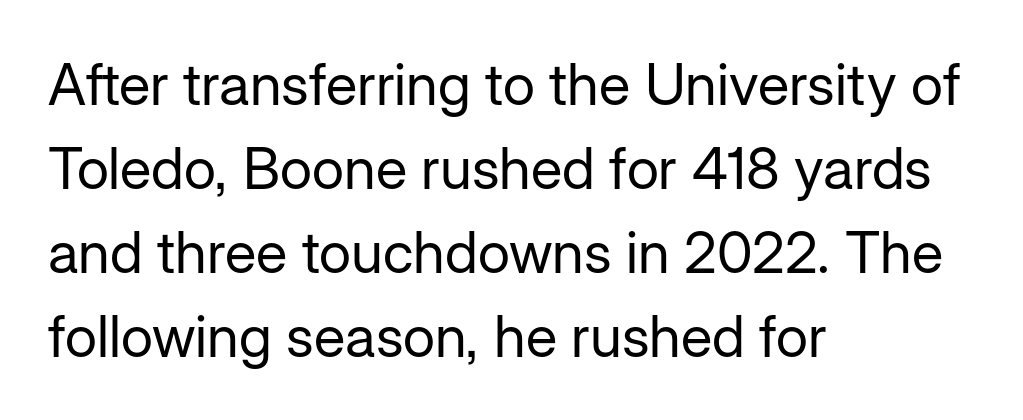
The cut favours lightness, reaching ordinary text weight at its darkest. Layout note: lines flush left. The type sits square on the baseline with zero lean. Varying glyph widths throughout — classic text-font behaviour. Bare-footed words on every line.
